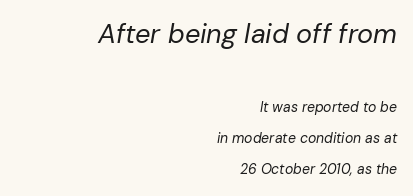
{"italic": "yes", "lean": "right", "slant_degrees": 10, "bold": "no", "underline": "no", "align": "right", "line_spacing": "loose", "line_spacing_ratio": 2.23, "letter_spacing": "normal", "letter_spacing_em": 0.0, "larger_block": "first", "size_ratio": 1.93, "glyph_px": 27}
